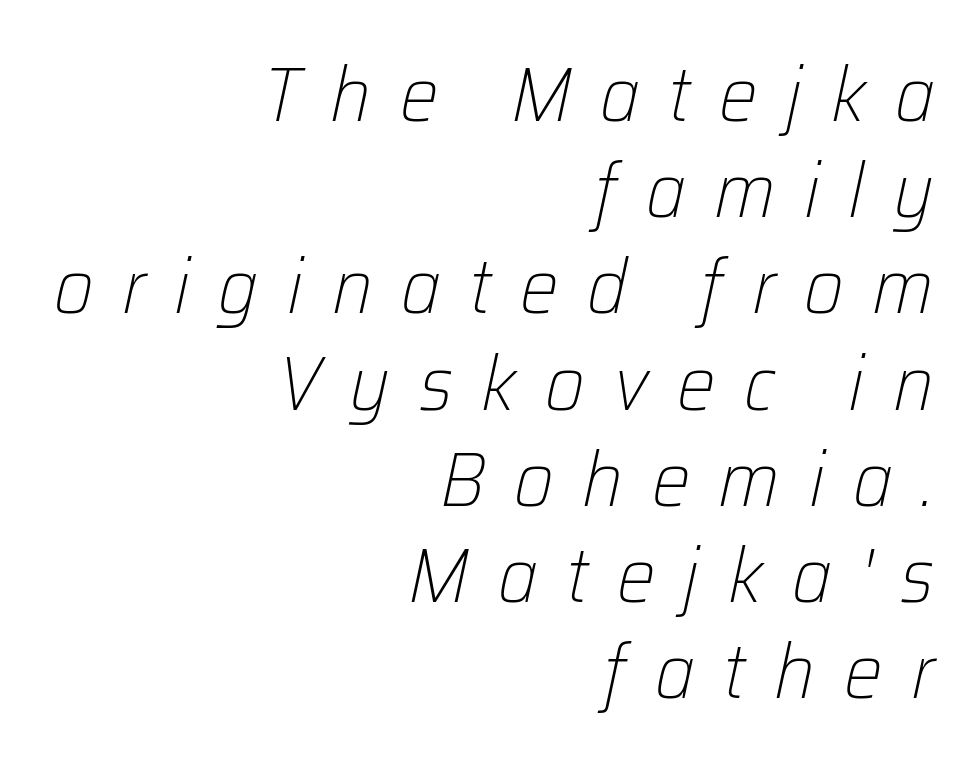
{"italic": "yes", "lean": "right", "slant_degrees": 12, "bold": "no", "weight": "light", "width": "normal", "stroke_contrast": "low", "x_height": "medium", "monospaced": "no", "underline": "no", "align": "right", "line_spacing": "normal", "line_spacing_ratio": 1.25, "letter_spacing": "wide", "letter_spacing_em": 0.37, "glyph_px": 77}
